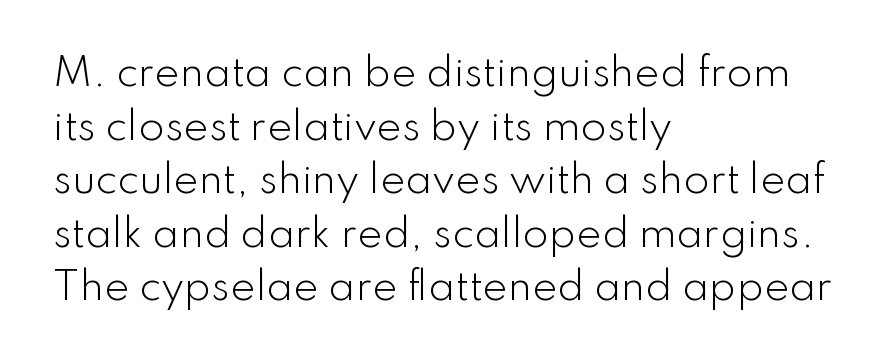
{"serif": "no", "italic": "no", "bold": "no", "weight": "light", "width": "normal", "stroke_contrast": "low", "x_height": "small", "monospaced": "no", "underline": "no", "align": "left", "line_spacing": "normal", "line_spacing_ratio": 1.41, "letter_spacing": "normal", "letter_spacing_em": 0.0, "glyph_px": 38}
